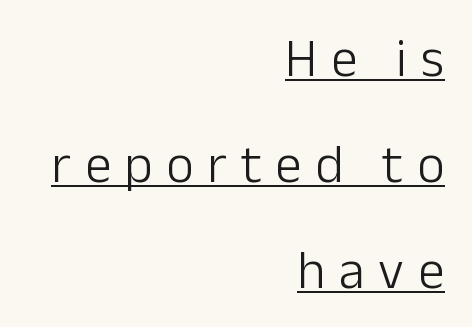
{"serif": "no", "italic": "no", "bold": "no", "weight": "light", "width": "normal", "stroke_contrast": "low", "x_height": "medium", "monospaced": "no", "underline": "yes", "align": "right", "line_spacing": "loose", "line_spacing_ratio": 2.0, "letter_spacing": "wide", "letter_spacing_em": 0.26, "glyph_px": 53}
